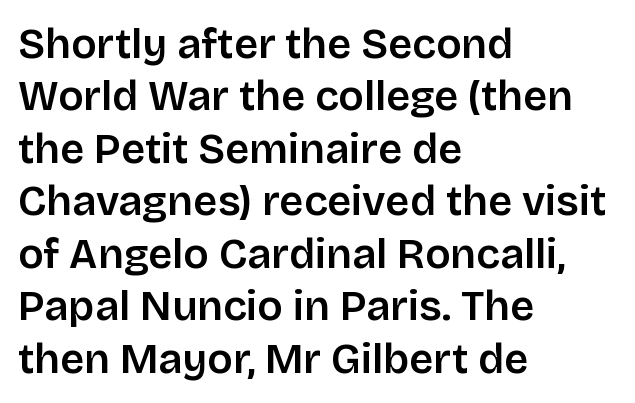
Q: Is the text italic (slanted)? A: No, it is upright.
Q: Is the typeface a serif or a sans-serif typeface? A: Sans-serif.
Q: Is the text underlined? A: No.
Q: How is the paragraph aligned? A: Left-aligned.
Q: Is the spacing between letters normal or unusually wide? A: Normal.
Q: Is the spacing between lines tight, normal or loose? A: Normal.
Q: Width (condensed, normal, or wide)? A: Normal.
Q: Stroke contrast? A: Low.
Q: x-height? A: Large.
Q: Monospaced? A: No.
